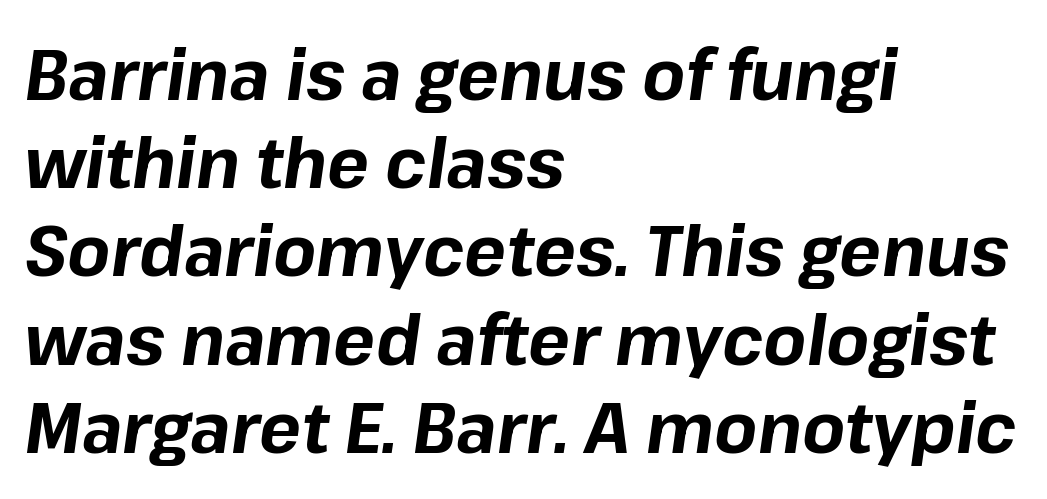
Q: Is the text bold? A: Yes.
Q: Is the text italic (slanted)? A: Yes, it leans right by about 8 degrees.
Q: Is the text underlined? A: No.
Q: How is the paragraph aligned? A: Left-aligned.
Q: Is the spacing between letters normal or unusually wide? A: Normal.
Q: Is the spacing between lines tight, normal or loose? A: Normal.
Q: Width (condensed, normal, or wide)? A: Normal.
Q: Stroke contrast? A: Low.
Q: x-height? A: Medium.
Q: Monospaced? A: No.
